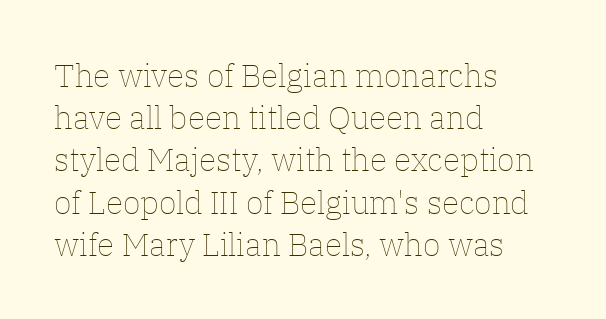
Q: Is the text bold? A: No.
Q: Is the text italic (slanted)? A: No, it is upright.
Q: Is the text underlined? A: No.
Q: How is the paragraph aligned? A: Left-aligned.
Q: Is the spacing between letters normal or unusually wide? A: Normal.
Q: Is the spacing between lines tight, normal or loose? A: Normal.
Q: Width (condensed, normal, or wide)? A: Normal.
Q: Stroke contrast? A: Low.
Q: x-height? A: Medium.
Q: Monospaced? A: No.
